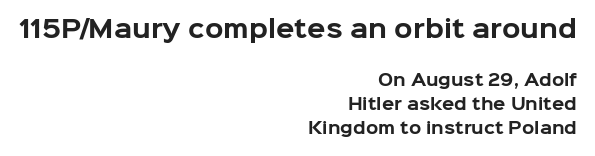
{"italic": "no", "bold": "yes", "underline": "no", "align": "right", "line_spacing": "normal", "line_spacing_ratio": 1.49, "letter_spacing": "normal", "letter_spacing_em": 0.0, "larger_block": "first", "size_ratio": 1.5, "glyph_px": 24}
